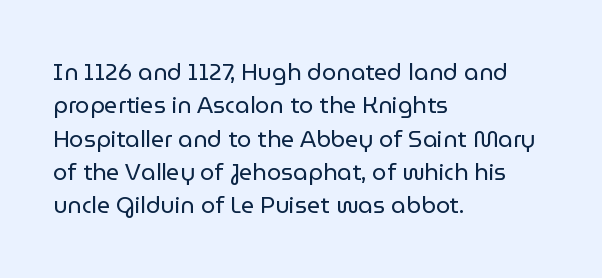
{"italic": "no", "bold": "no", "underline": "no", "align": "left", "line_spacing": "normal", "line_spacing_ratio": 1.45, "letter_spacing": "normal", "letter_spacing_em": 0.0, "glyph_px": 23}
